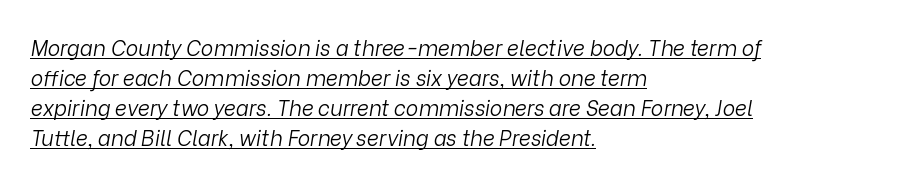
{"italic": "yes", "lean": "right", "slant_degrees": 9, "bold": "no", "underline": "yes", "align": "left", "line_spacing": "normal", "line_spacing_ratio": 1.43, "letter_spacing": "normal", "letter_spacing_em": 0.0, "glyph_px": 21}
